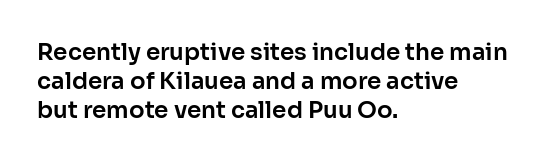
The image shows 23 px text type, upright; set left-aligned, normal line spacing (1.26x), normal letter spacing, not underlined.
